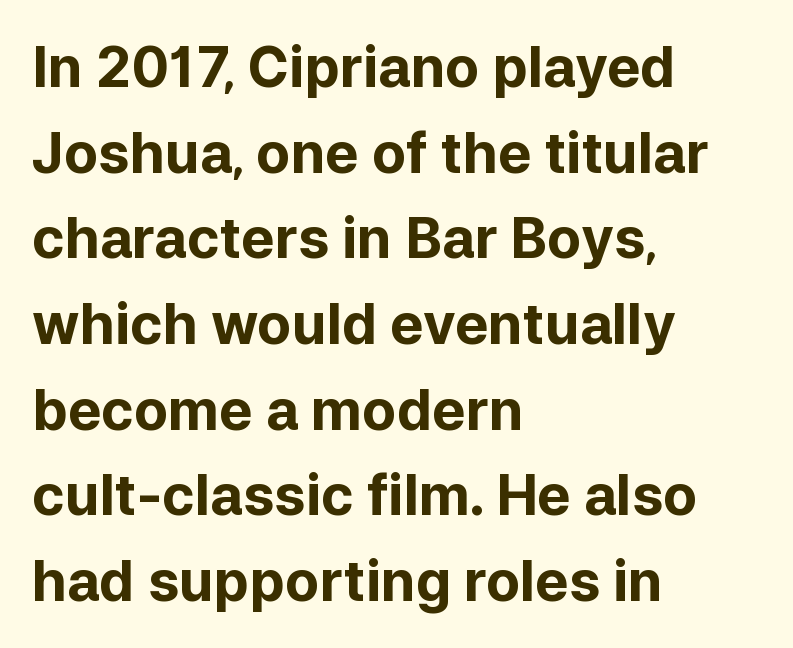
Q: Is the text bold? A: Yes.
Q: Is the text italic (slanted)? A: No, it is upright.
Q: Is the typeface a serif or a sans-serif typeface? A: Sans-serif.
Q: Is the text underlined? A: No.
Q: How is the paragraph aligned? A: Left-aligned.
Q: Is the spacing between letters normal or unusually wide? A: Normal.
Q: Is the spacing between lines tight, normal or loose? A: Normal.
Q: Width (condensed, normal, or wide)? A: Normal.
Q: Stroke contrast? A: Low.
Q: x-height? A: Medium.
Q: Monospaced? A: No.
